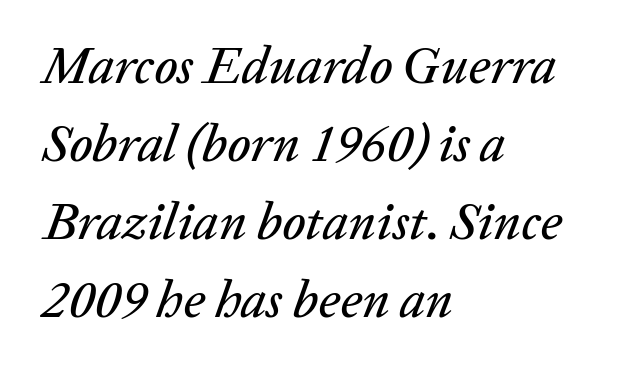
{"italic": "yes", "lean": "right", "slant_degrees": 20, "width": "normal", "stroke_contrast": "low", "x_height": "medium", "monospaced": "no", "underline": "no", "align": "left", "line_spacing": "normal", "line_spacing_ratio": 1.5, "letter_spacing": "normal", "letter_spacing_em": 0.0, "glyph_px": 52}
